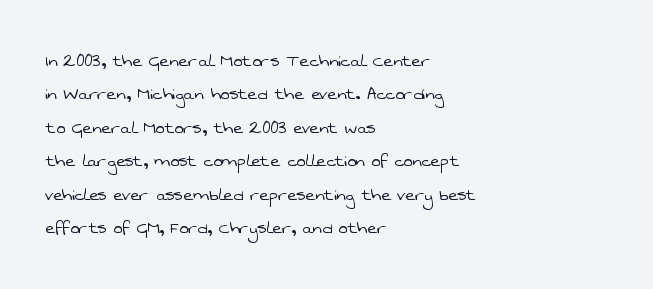
The image shows 21 px text type; set left-aligned, normal line spacing (1.59x), normal letter spacing, not underlined.
